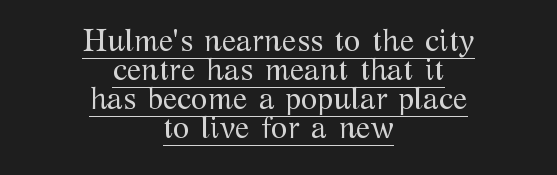
The image shows 30 px regular-weight serif type, upright; set centered, tight line spacing (0.97x), normal letter spacing, underlined; medium stroke contrast and a medium x-height.
